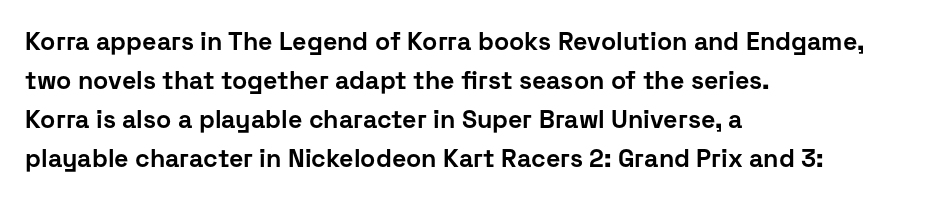
Q: Is the text bold? A: Yes.
Q: Is the text italic (slanted)? A: No, it is upright.
Q: Is the text underlined? A: No.
Q: How is the paragraph aligned? A: Left-aligned.
Q: Is the spacing between letters normal or unusually wide? A: Normal.
Q: Is the spacing between lines tight, normal or loose? A: Normal.
